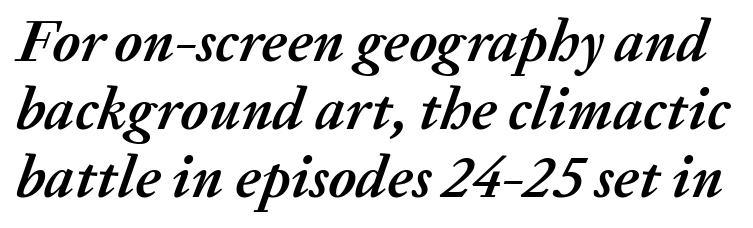
Q: Is the text bold? A: Yes.
Q: Is the text italic (slanted)? A: Yes, it leans right by about 20 degrees.
Q: Is the text underlined? A: No.
Q: Is the spacing between letters normal or unusually wide? A: Normal.
Q: Is the spacing between lines tight, normal or loose? A: Tight.
Q: Width (condensed, normal, or wide)? A: Normal.
Q: Stroke contrast? A: Medium.
Q: x-height? A: Medium.
Q: Monospaced? A: No.
